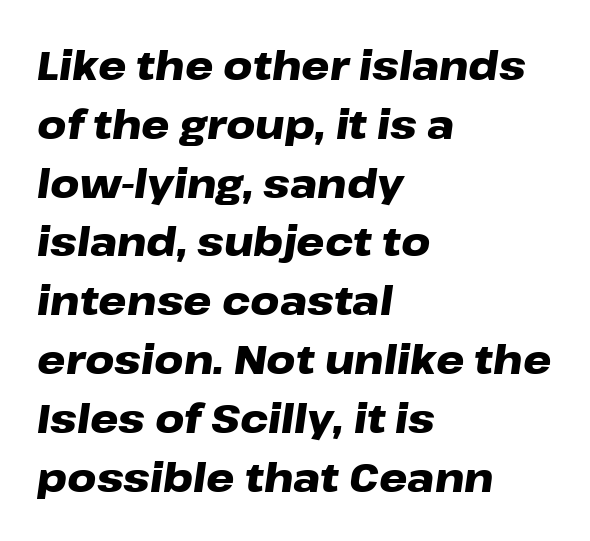
The image shows 40 px heavy, wide type, italic (leaning right); set left-aligned, normal line spacing (1.47x), normal letter spacing, not underlined; low stroke contrast and a medium x-height.
